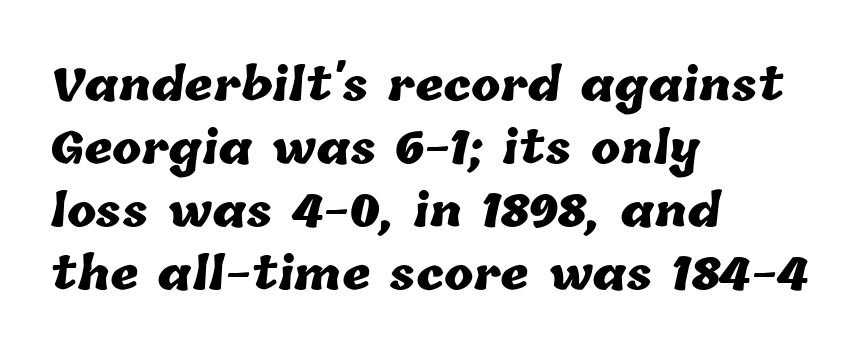
{"bold": "yes", "weight": "heavy", "width": "normal", "stroke_contrast": "low", "x_height": "medium", "monospaced": "no", "underline": "no", "align": "left", "line_spacing": "normal", "line_spacing_ratio": 1.43, "letter_spacing": "normal", "letter_spacing_em": 0.0, "glyph_px": 44}
